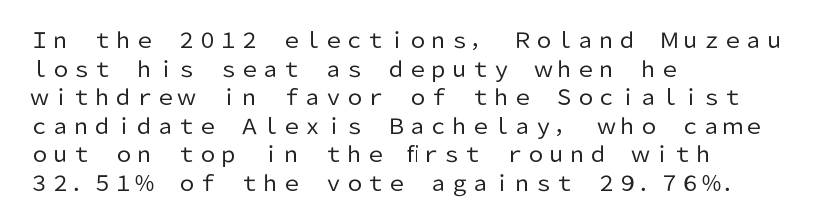
Q: Is the text bold? A: No.
Q: Is the text italic (slanted)? A: No, it is upright.
Q: Is the text underlined? A: No.
Q: How is the paragraph aligned? A: Left-aligned.
Q: Is the spacing between letters normal or unusually wide? A: Normal.
Q: Is the spacing between lines tight, normal or loose? A: Normal.
